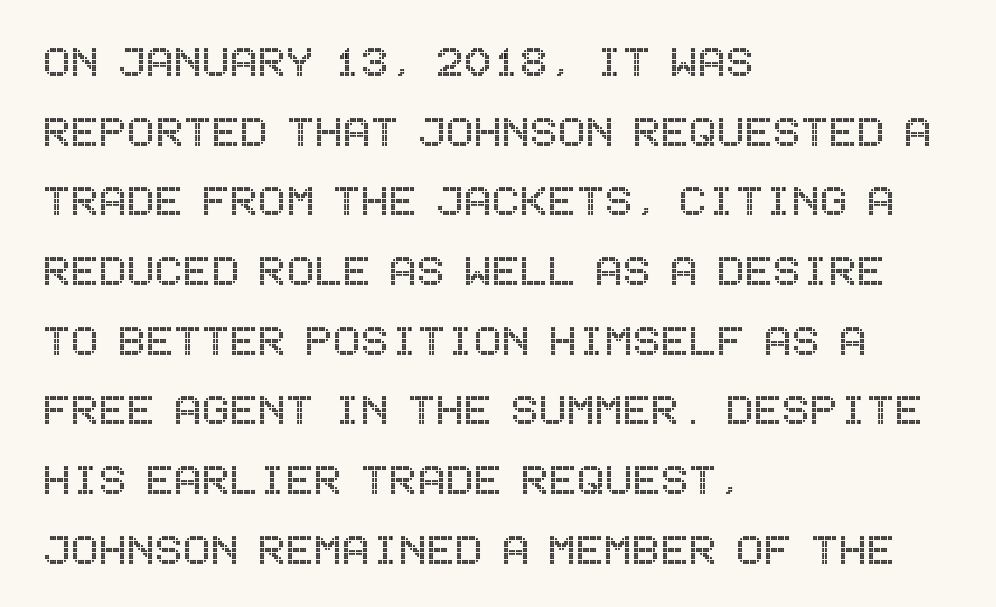
The image shows 52 px condensed type, upright; set left-aligned, normal line spacing (1.34x), normal letter spacing, not underlined; a large x-height.
